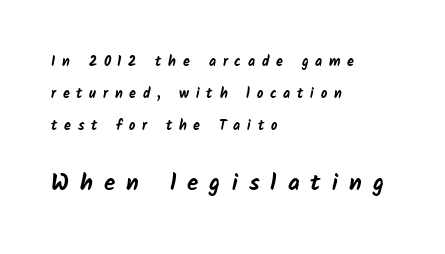
These lines have a slow, spaced-out rhythm from letter to letter. The second block has been scaled up relative to the first. Unmarked baselines from the first word to the last. Look at the stroke-to-counter ratio: heavy, a bold. How would I describe the line gaps? Wide and relaxed.
